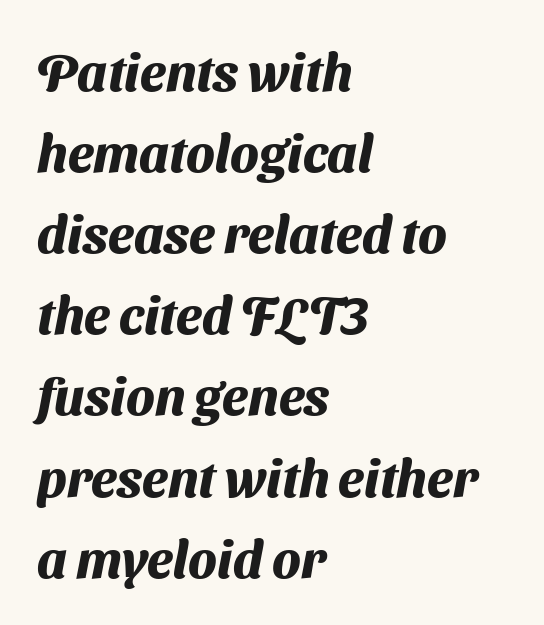
A full-strength bold gives these letters their thick strokes. Compared with typical body copy, the letter spacing here is the same. Is this a sans? Yes — the strokes have no serifs. Interline gaps are of average width in this sample.
